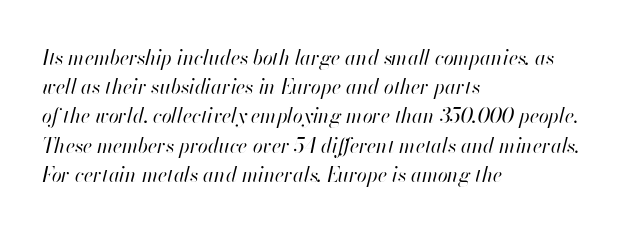
Glance below the letters and you will spot only blank space. If you drew a ruler down the left edge, every line would touch it. The characters are drawn with everyday or finer stroke widths. Letter spacing: default. Leading: standard.
